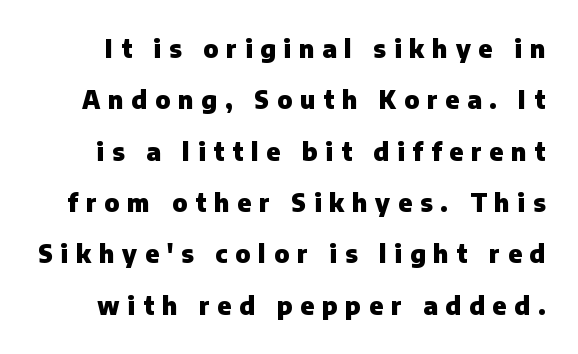
{"italic": "no", "bold": "yes", "underline": "no", "line_spacing": "loose", "line_spacing_ratio": 2.14, "letter_spacing": "wide", "letter_spacing_em": 0.33, "glyph_px": 24}
